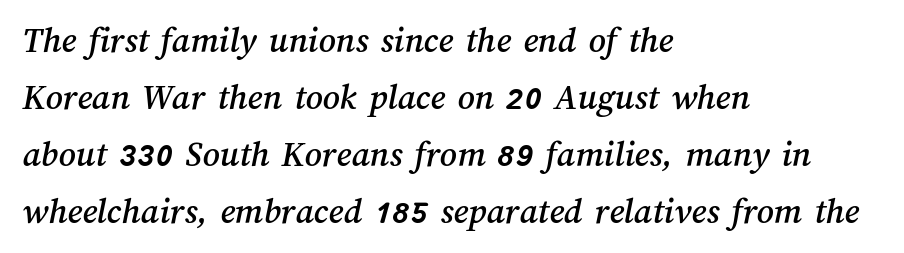
Q: Is the text underlined? A: No.
Q: How is the paragraph aligned? A: Left-aligned.
Q: Is the spacing between letters normal or unusually wide? A: Normal.
Q: Is the spacing between lines tight, normal or loose? A: Normal.
Q: Width (condensed, normal, or wide)? A: Normal.
Q: Stroke contrast? A: Medium.
Q: x-height? A: Medium.
Q: Monospaced? A: No.
